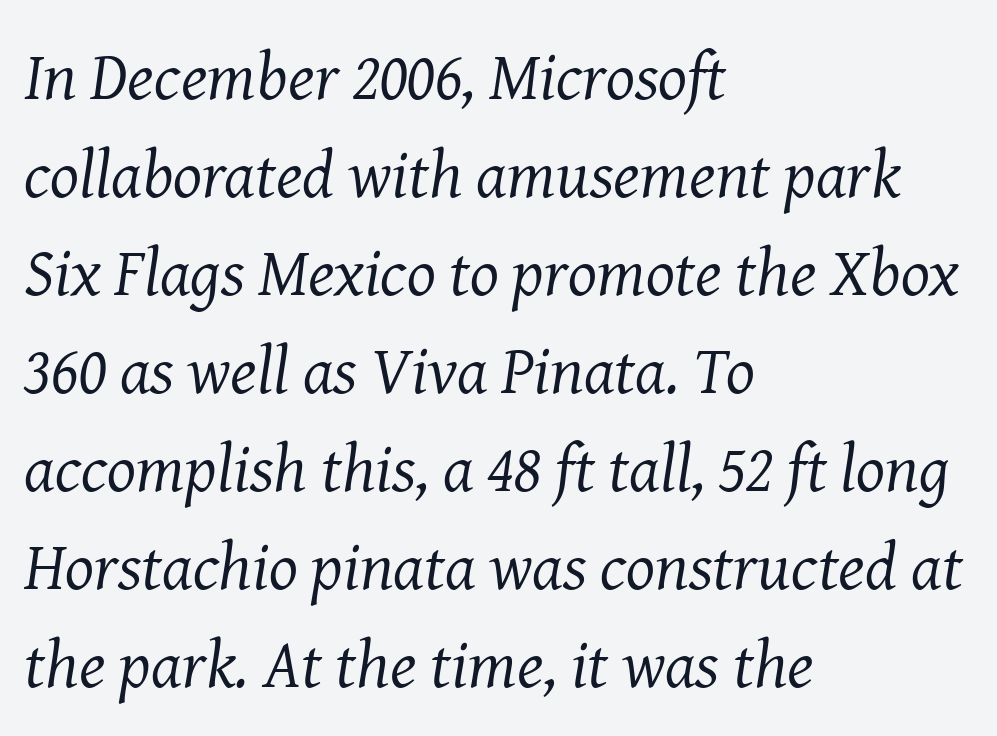
Q: Is the text bold? A: No.
Q: Is the text italic (slanted)? A: Yes, it leans right by about 8 degrees.
Q: Is the typeface a serif or a sans-serif typeface? A: Serif.
Q: Is the text underlined? A: No.
Q: How is the paragraph aligned? A: Left-aligned.
Q: Is the spacing between letters normal or unusually wide? A: Normal.
Q: Is the spacing between lines tight, normal or loose? A: Normal.
Q: Width (condensed, normal, or wide)? A: Normal.
Q: Stroke contrast? A: Medium.
Q: x-height? A: Medium.
Q: Monospaced? A: No.
